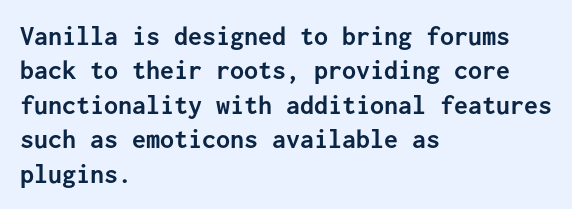
{"serif": "no", "italic": "no", "bold": "yes", "weight": "semibold", "width": "normal", "stroke_contrast": "low", "x_height": "medium", "monospaced": "yes", "underline": "no", "align": "left", "line_spacing_ratio": 1.23, "letter_spacing": "normal", "letter_spacing_em": 0.0, "glyph_px": 28}
